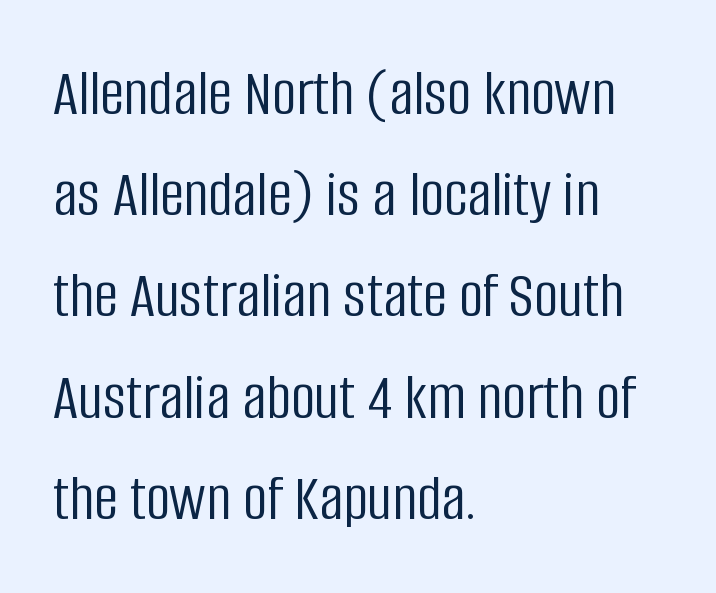
Leftover space on each line is placed entirely after the last word. Each row of text sits above clean, open space. Do the characters align in a grid? No, the font is proportional. These lines were composed using upright roman letters. No letter is thick-stroked: the sample isn't bold. The rendering uses a moderate line-height, typical for paragraphs.
